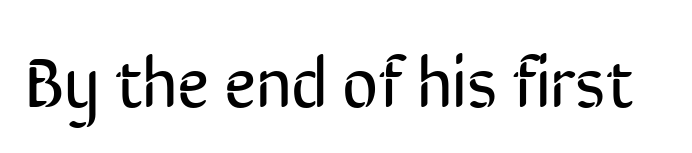
Q: Is the text bold? A: No.
Q: Is the text italic (slanted)? A: No, it is upright.
Q: Is the typeface a serif or a sans-serif typeface? A: Sans-serif.
Q: Is the text underlined? A: No.
Q: Is the spacing between letters normal or unusually wide? A: Normal.
Q: Width (condensed, normal, or wide)? A: Condensed.
Q: Stroke contrast? A: Low.
Q: x-height? A: Medium.
Q: Monospaced? A: No.
